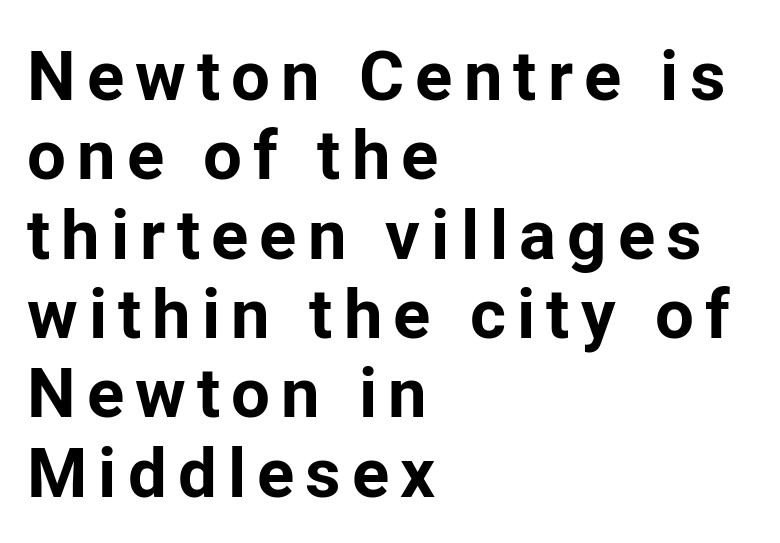
{"serif": "no", "italic": "no", "bold": "yes", "weight": "bold", "width": "normal", "stroke_contrast": "low", "x_height": "medium", "monospaced": "no", "underline": "no", "align": "left", "line_spacing": "tight", "line_spacing_ratio": 1.15, "glyph_px": 69}
